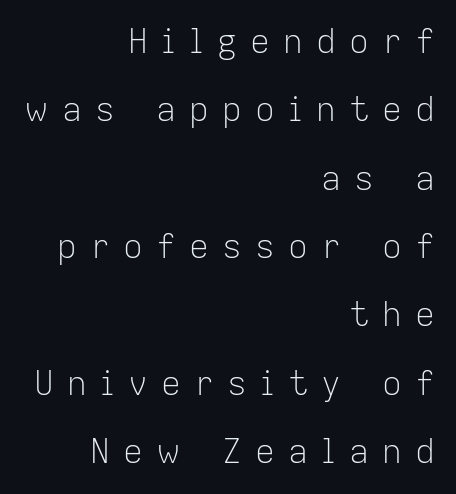
The image shows 33 px light sans-serif type, upright; set right-aligned, loose line spacing (2.07x), unusually wide letter spacing (+0.4 em), not underlined; low stroke contrast and a medium x-height.
